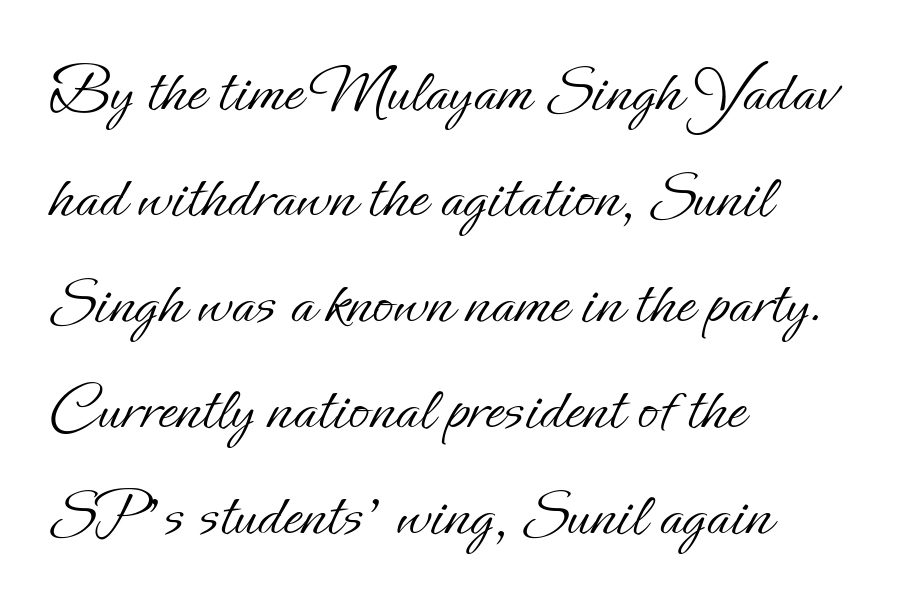
Here the designer chose a conventional face with non-uniform glyph widths. The zone under the glyphs is completely vacant. Interline gaps are of average width in this sample. One-word summary of the alignment: left.
